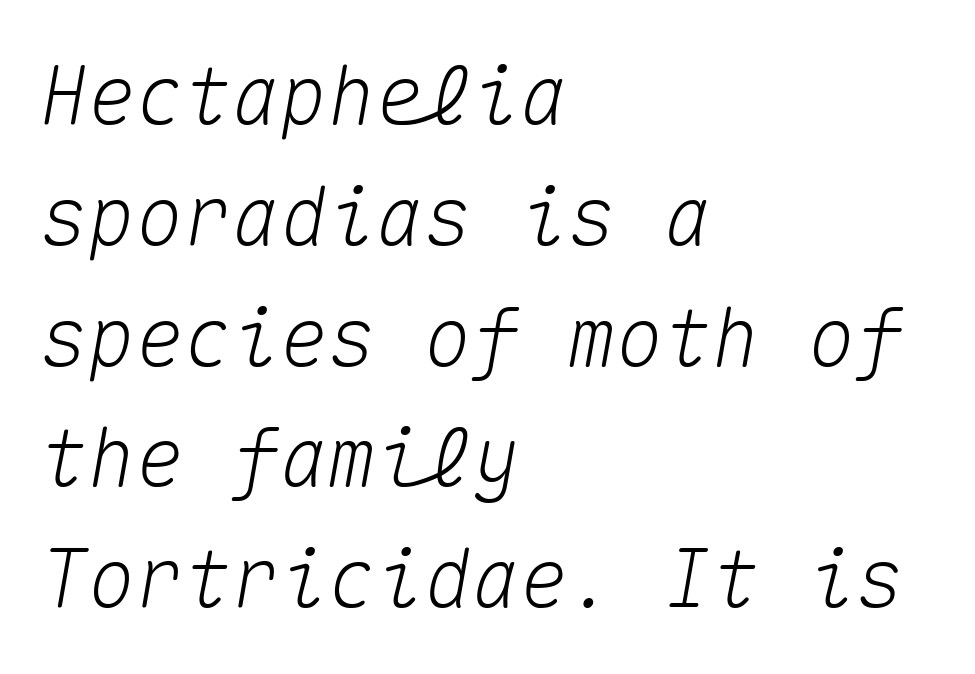
{"italic": "yes", "lean": "right", "slant_degrees": 10, "width": "normal", "stroke_contrast": "medium", "x_height": "medium", "monospaced": "yes", "underline": "no", "align": "left", "line_spacing": "normal", "line_spacing_ratio": 1.51, "letter_spacing": "normal", "letter_spacing_em": 0.0, "glyph_px": 80}
